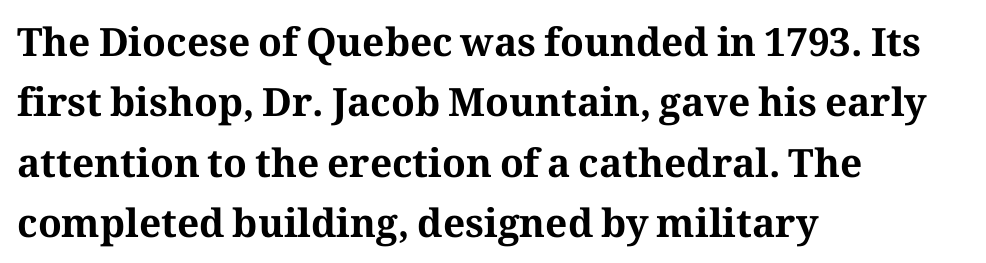
Varying glyph widths throughout — classic text-font behaviour. Each glyph is drawn with heavy, bold strokes. The letters stand upright; this is a roman face. This rendering features lettering with no underline. One-word summary of the alignment: left.
